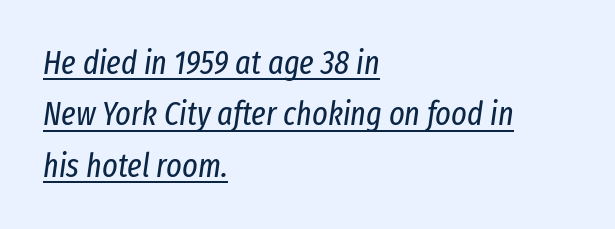
{"italic": "yes", "lean": "right", "slant_degrees": 8, "bold": "no", "weight": "regular", "width": "condensed", "stroke_contrast": "low", "x_height": "medium", "monospaced": "no", "underline": "yes", "align": "left", "line_spacing": "normal", "line_spacing_ratio": 1.56, "letter_spacing": "normal", "letter_spacing_em": 0.0, "glyph_px": 33}
